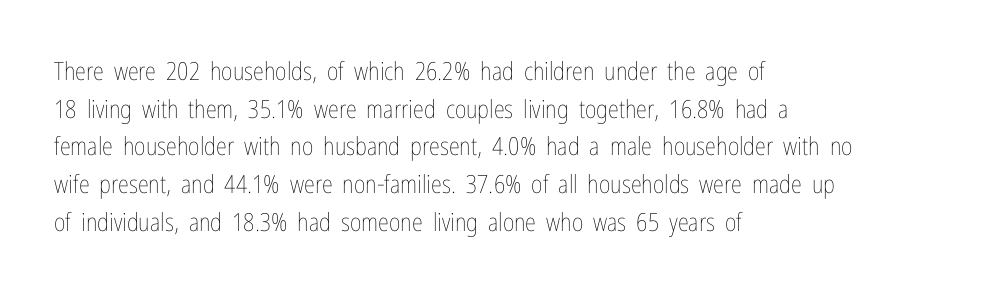
The face used here is rendered with its standard letterfit. Just letters on the line, the space beneath them empty. Caption: face not bold, strokes unweighted. Line spacing here is normal.
